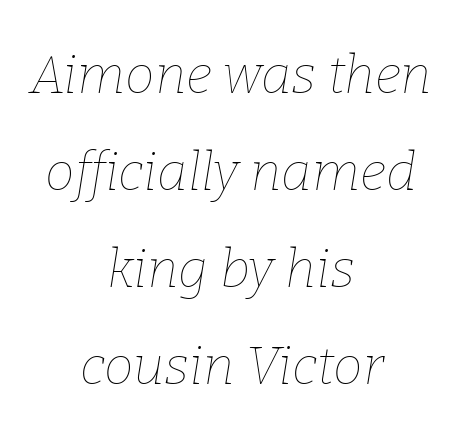
Q: Is the text bold? A: No.
Q: Is the text italic (slanted)? A: Yes, it leans right by about 9 degrees.
Q: Is the text underlined? A: No.
Q: How is the paragraph aligned? A: Centered.
Q: Is the spacing between letters normal or unusually wide? A: Normal.
Q: Width (condensed, normal, or wide)? A: Normal.
Q: Stroke contrast? A: Low.
Q: x-height? A: Medium.
Q: Monospaced? A: No.
